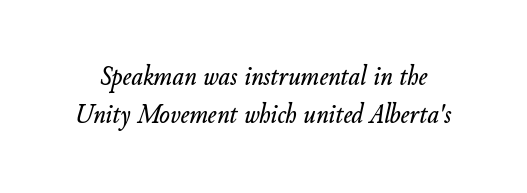
A bare baseline throughout the passage. You could call the tracking neutral — neither tight nor loose. In terms of posture, this sample is oblique. Does the leading feel generous? No, just average. This sample has the flowing, uneven cadence of proportional lettering.
